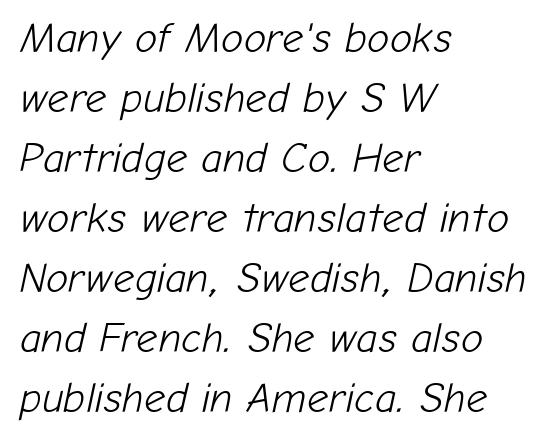
Q: Is the text bold? A: No.
Q: Is the text italic (slanted)? A: Yes, it leans right by about 12 degrees.
Q: Is the text underlined? A: No.
Q: How is the paragraph aligned? A: Left-aligned.
Q: Is the spacing between letters normal or unusually wide? A: Normal.
Q: Is the spacing between lines tight, normal or loose? A: Normal.
Q: Width (condensed, normal, or wide)? A: Normal.
Q: Stroke contrast? A: Low.
Q: x-height? A: Medium.
Q: Monospaced? A: No.
